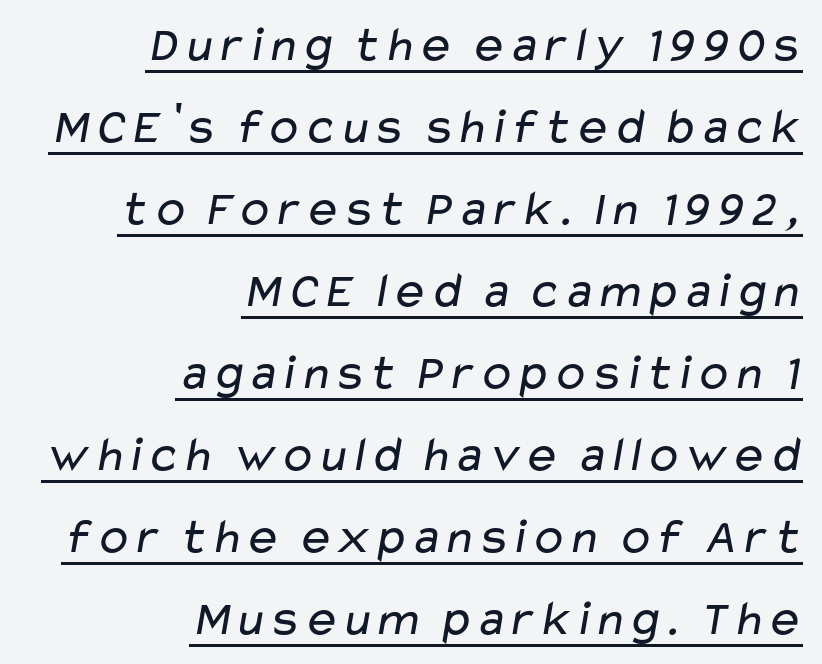
Stem width sits at or under what a default text font uses. Between one letter and the next there's only the usual sliver of space. Notice how descenders clear the ascenders below comfortably — that's standard leading. Think of a printed novel: that variable character pitch is what you see here.
